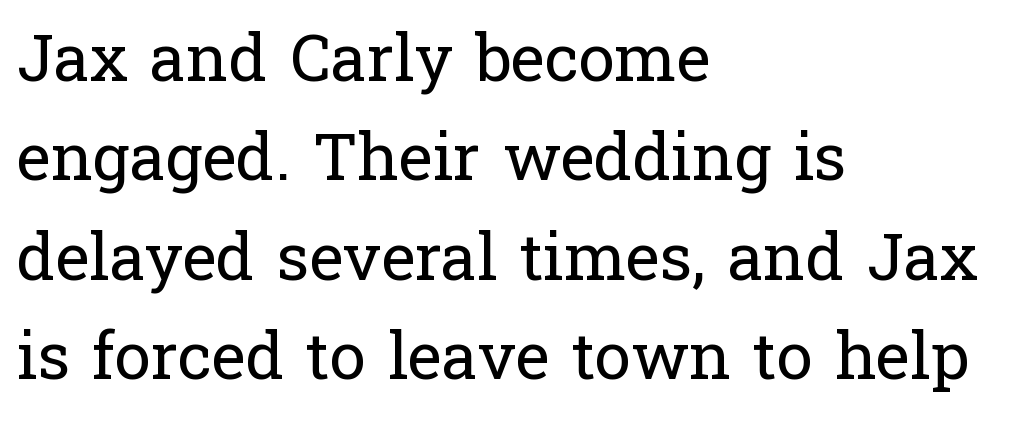
Type style note: has serifs. The rendering uses a moderate line-height, typical for paragraphs. This sample is left-justified, so line endings fall wherever the words run out. Weight: not bold — regular or lighter.
